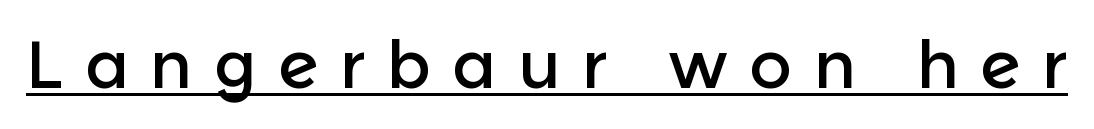
The words here are underlined. Are there feet on the stems? There aren't — it's a sans. A typesetter would call this heavily tracked-out type. Note the varied advance widths — an 'i' is clearly narrower than an 'm'. Vertical strokes here are truly vertical.
